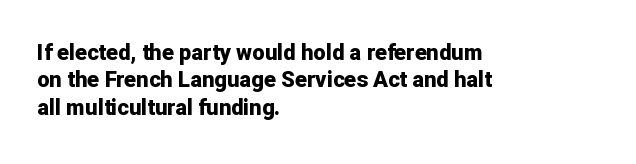
Q: Is the text bold? A: Yes.
Q: Is the text italic (slanted)? A: No, it is upright.
Q: Is the text underlined? A: No.
Q: How is the paragraph aligned? A: Left-aligned.
Q: Is the spacing between letters normal or unusually wide? A: Normal.
Q: Is the spacing between lines tight, normal or loose? A: Normal.
